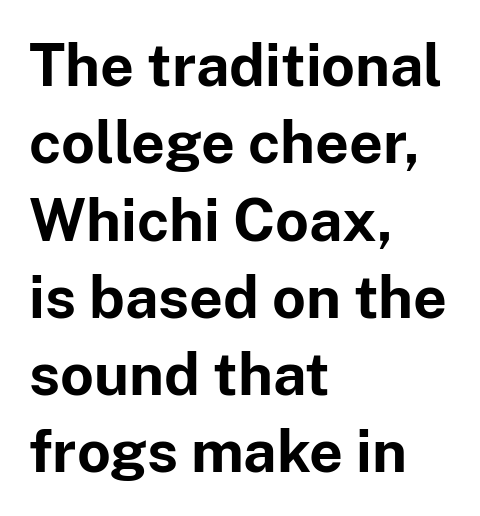
Q: Is the text bold? A: Yes.
Q: Is the text italic (slanted)? A: No, it is upright.
Q: Is the typeface a serif or a sans-serif typeface? A: Sans-serif.
Q: Is the text underlined? A: No.
Q: How is the paragraph aligned? A: Left-aligned.
Q: Is the spacing between letters normal or unusually wide? A: Normal.
Q: Is the spacing between lines tight, normal or loose? A: Normal.
Q: Width (condensed, normal, or wide)? A: Normal.
Q: Stroke contrast? A: Low.
Q: x-height? A: Medium.
Q: Monospaced? A: No.
